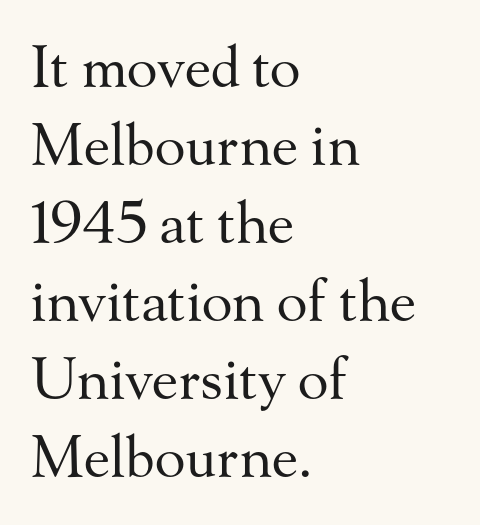
Q: Is the text bold? A: No.
Q: Is the text italic (slanted)? A: No, it is upright.
Q: Is the typeface a serif or a sans-serif typeface? A: Serif.
Q: Is the text underlined? A: No.
Q: How is the paragraph aligned? A: Left-aligned.
Q: Is the spacing between letters normal or unusually wide? A: Normal.
Q: Is the spacing between lines tight, normal or loose? A: Normal.
Q: Width (condensed, normal, or wide)? A: Normal.
Q: Stroke contrast? A: Medium.
Q: x-height? A: Small.
Q: Monospaced? A: No.
